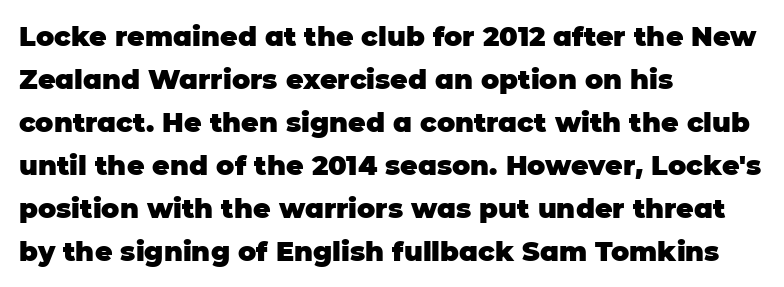
The image shows 27 px bold type, upright; set left-aligned, normal line spacing (1.59x), normal letter spacing, not underlined.
